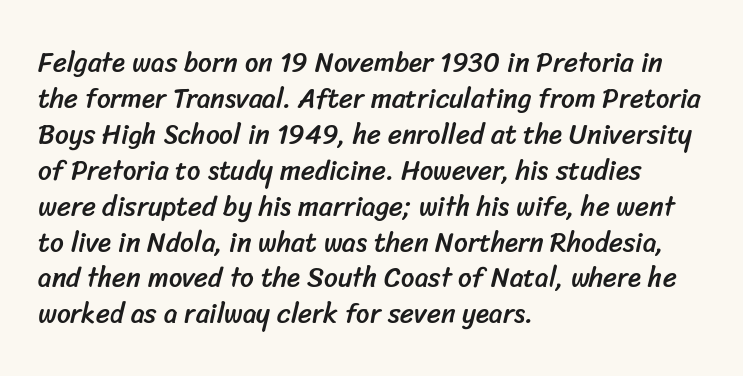
Nobody touched the tracking dial on this one. Which margin do the lines hug? The left one — the right edge is uneven. The passage shown is not underscored anywhere. Compared with typical paragraphs, the rows here are spaced about the same.
